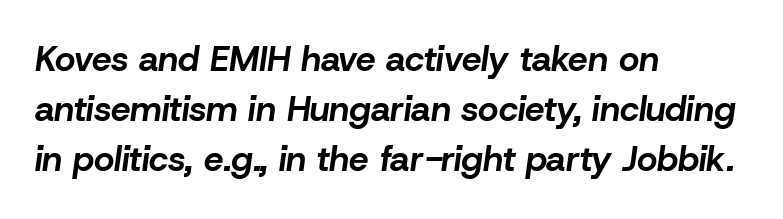
Q: Is the text bold? A: Yes.
Q: Is the text italic (slanted)? A: Yes, it leans right by about 8 degrees.
Q: Is the text underlined? A: No.
Q: How is the paragraph aligned? A: Left-aligned.
Q: Is the spacing between letters normal or unusually wide? A: Normal.
Q: Is the spacing between lines tight, normal or loose? A: Normal.
Q: Width (condensed, normal, or wide)? A: Normal.
Q: Stroke contrast? A: Low.
Q: x-height? A: Medium.
Q: Monospaced? A: No.
